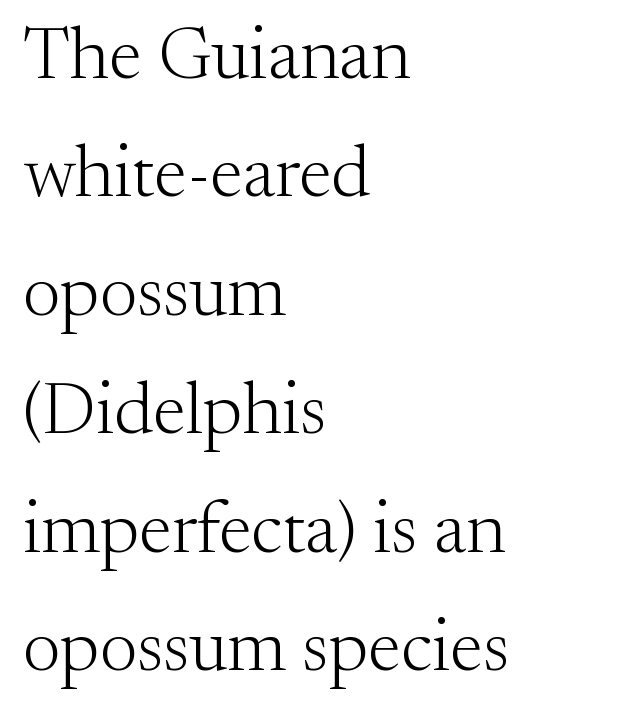
Q: Is the text bold? A: No.
Q: Is the text italic (slanted)? A: No, it is upright.
Q: Is the typeface a serif or a sans-serif typeface? A: Serif.
Q: Is the text underlined? A: No.
Q: How is the paragraph aligned? A: Left-aligned.
Q: Is the spacing between letters normal or unusually wide? A: Normal.
Q: Is the spacing between lines tight, normal or loose? A: Normal.
Q: Width (condensed, normal, or wide)? A: Normal.
Q: Stroke contrast? A: Medium.
Q: x-height? A: Small.
Q: Monospaced? A: No.
